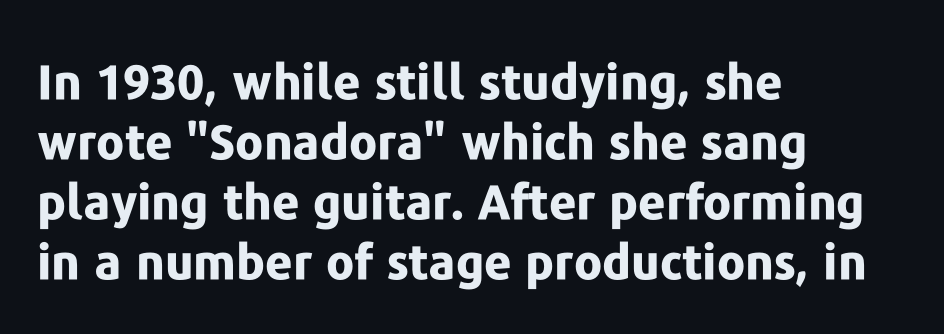
The image shows 48 px bold sans-serif type, upright; set left-aligned, normal line spacing (1.25x), normal letter spacing, not underlined; low stroke contrast and a medium x-height.
